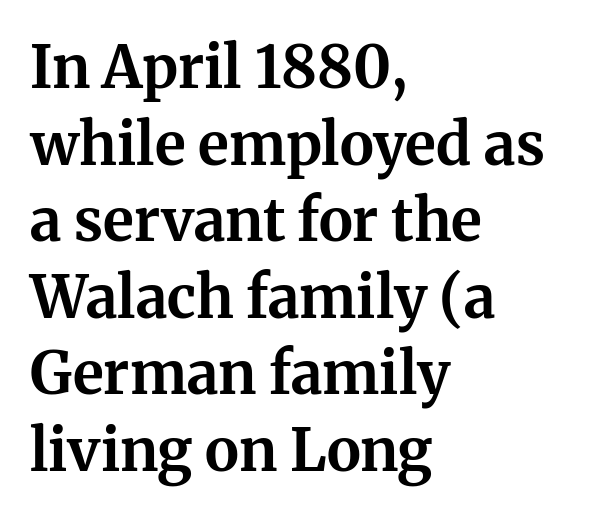
{"serif": "yes", "italic": "no", "bold": "yes", "weight": "bold", "width": "normal", "stroke_contrast": "medium", "x_height": "medium", "monospaced": "no", "underline": "no", "align": "left", "line_spacing": "normal", "line_spacing_ratio": 1.32, "letter_spacing": "normal", "letter_spacing_em": 0.0, "glyph_px": 58}
